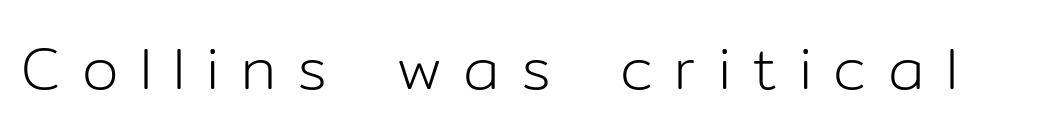
Q: Is the text bold? A: No.
Q: Is the text italic (slanted)? A: No, it is upright.
Q: Is the typeface a serif or a sans-serif typeface? A: Sans-serif.
Q: Is the text underlined? A: No.
Q: Is the spacing between letters normal or unusually wide? A: Unusually wide.
Q: Width (condensed, normal, or wide)? A: Normal.
Q: Stroke contrast? A: Low.
Q: x-height? A: Medium.
Q: Monospaced? A: No.
